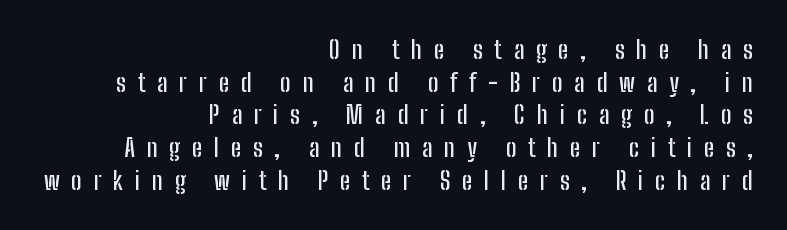
Q: Is the text italic (slanted)? A: No, it is upright.
Q: Is the text underlined? A: No.
Q: How is the paragraph aligned? A: Right-aligned.
Q: Is the spacing between letters normal or unusually wide? A: Unusually wide.
Q: Is the spacing between lines tight, normal or loose? A: Normal.
